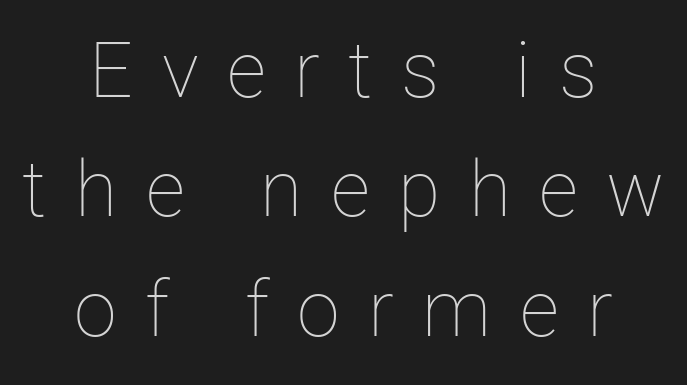
{"italic": "no", "bold": "no", "weight": "thin", "width": "normal", "stroke_contrast": "low", "x_height": "medium", "monospaced": "no", "underline": "no", "align": "center", "line_spacing": "normal", "line_spacing_ratio": 1.55, "letter_spacing": "wide", "letter_spacing_em": 0.37, "glyph_px": 77}
